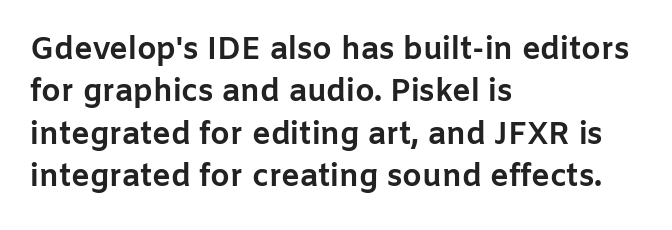
The setting favours the left margin, as ordinary paragraphs usually do. Reading down the column, the eye jumps a familiar distance to each next line. Each letter keeps its own natural width here, so spacing adapts to shape. The lettering stays uniformly vertical, giving the passage a roman look.
